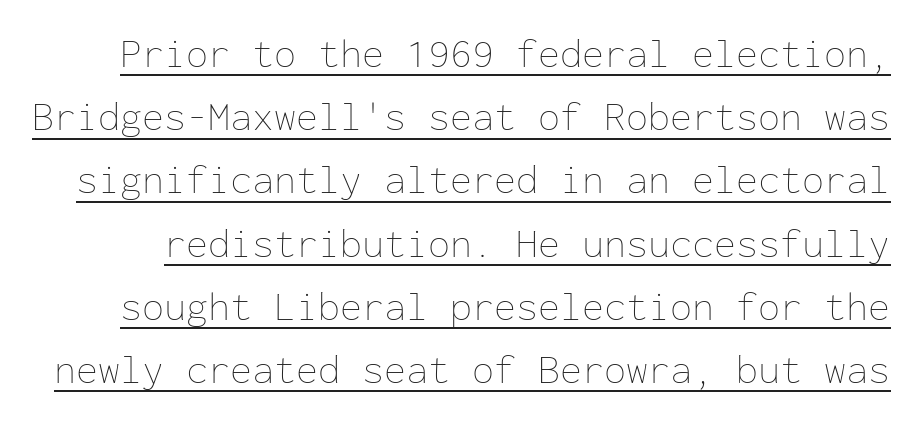
Q: Is the text bold? A: No.
Q: Is the text italic (slanted)? A: No, it is upright.
Q: Is the text underlined? A: Yes.
Q: Is the spacing between letters normal or unusually wide? A: Normal.
Q: Is the spacing between lines tight, normal or loose? A: Normal.
Q: Width (condensed, normal, or wide)? A: Normal.
Q: Stroke contrast? A: Low.
Q: x-height? A: Medium.
Q: Monospaced? A: Yes.
